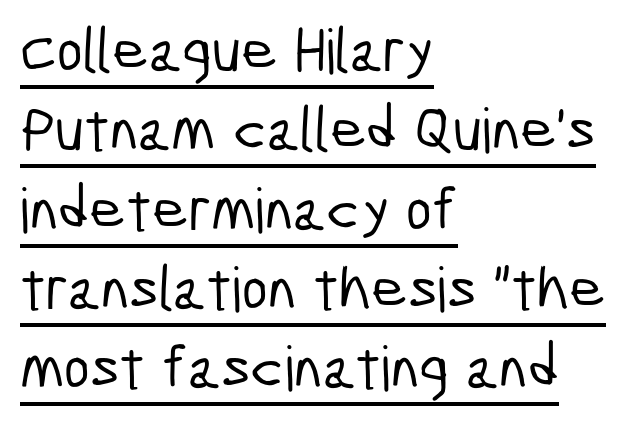
This is underlined copy, the kind a proofreader might mark for attention. The paragraph has a hard left edge and a soft right edge. Is this a fixed-width face? No — the glyphs have proportional, varying widths. The vertical gap from one line to the next is medium.
